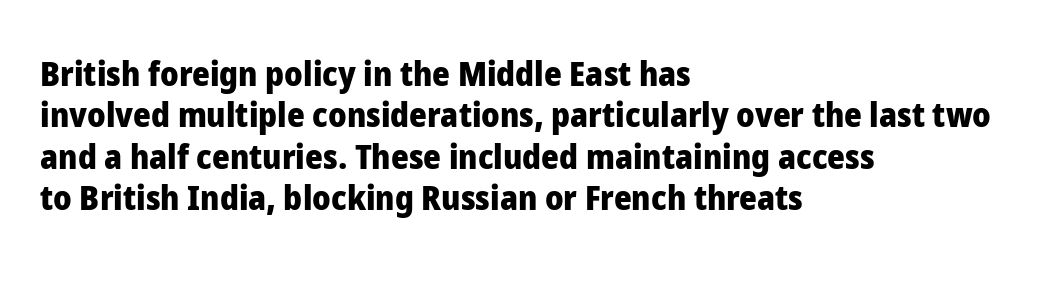
{"serif": "no", "italic": "no", "bold": "yes", "weight": "heavy", "width": "normal", "stroke_contrast": "low", "x_height": "medium", "monospaced": "no", "underline": "no", "align": "left", "line_spacing_ratio": 1.22, "letter_spacing": "normal", "letter_spacing_em": 0.0, "glyph_px": 34}
